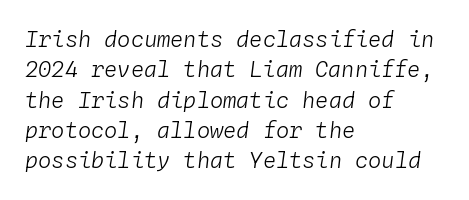
Short and long lines alike share a common starting point at left. Stroke mass is kept to a normal reading level or below. The rendering applies a slant to the glyphs. These lines keep a tight, regular rhythm from letter to letter. Descenders are the only things crossing below the line.
